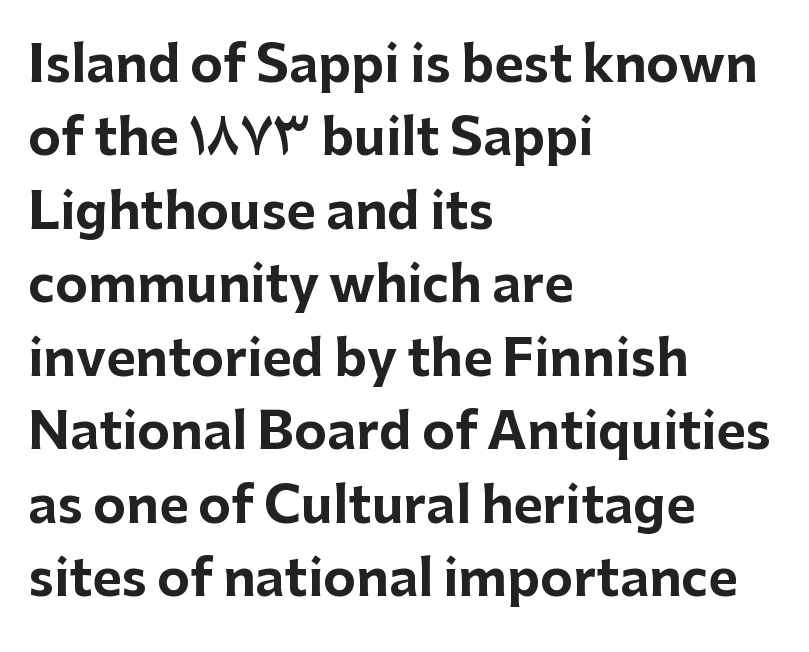
Emphasis by weight is at full strength: bold. In terms of posture, this sample is upright. Descenders are the only things crossing below the line. The glyphs in this specimen are sans serif. The setting favours the left margin, as ordinary paragraphs usually do.
